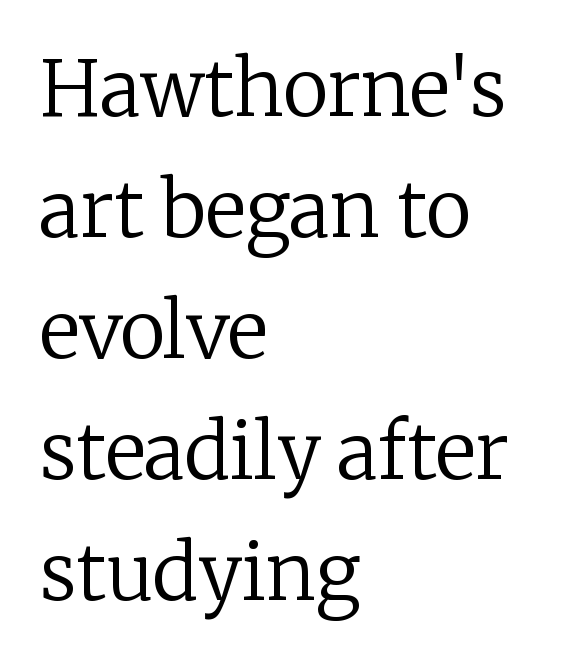
Q: Is the text bold? A: No.
Q: Is the text italic (slanted)? A: No, it is upright.
Q: Is the typeface a serif or a sans-serif typeface? A: Serif.
Q: Is the text underlined? A: No.
Q: How is the paragraph aligned? A: Left-aligned.
Q: Is the spacing between letters normal or unusually wide? A: Normal.
Q: Is the spacing between lines tight, normal or loose? A: Normal.
Q: Width (condensed, normal, or wide)? A: Normal.
Q: Stroke contrast? A: Low.
Q: x-height? A: Medium.
Q: Monospaced? A: No.
